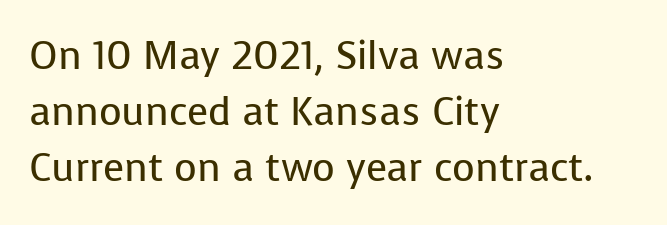
Q: Is the text bold? A: No.
Q: Is the text italic (slanted)? A: No, it is upright.
Q: Is the typeface a serif or a sans-serif typeface? A: Sans-serif.
Q: Is the text underlined? A: No.
Q: How is the paragraph aligned? A: Left-aligned.
Q: Is the spacing between letters normal or unusually wide? A: Normal.
Q: Is the spacing between lines tight, normal or loose? A: Normal.
Q: Width (condensed, normal, or wide)? A: Normal.
Q: Stroke contrast? A: Low.
Q: x-height? A: Medium.
Q: Monospaced? A: No.
